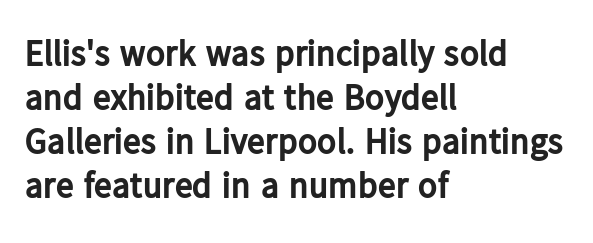
The image shows 36 px bold sans-serif type, upright; set left-aligned, line spacing 1.22x, normal letter spacing, not underlined; low stroke contrast and a medium x-height.
